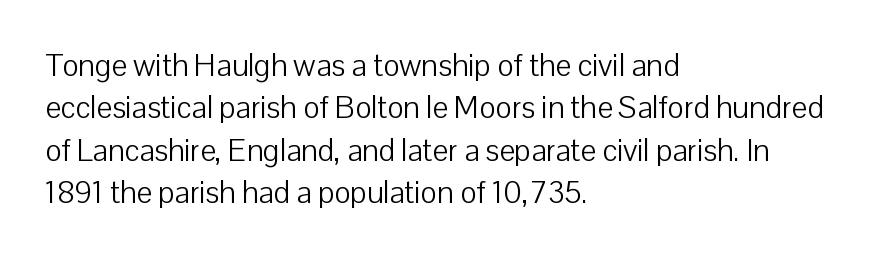
The typesetter chose a ragged-right arrangement here. The letters advance in unequal steps, a hallmark of proportional type. Posture: vertical. Descenders hang freely into open space.
